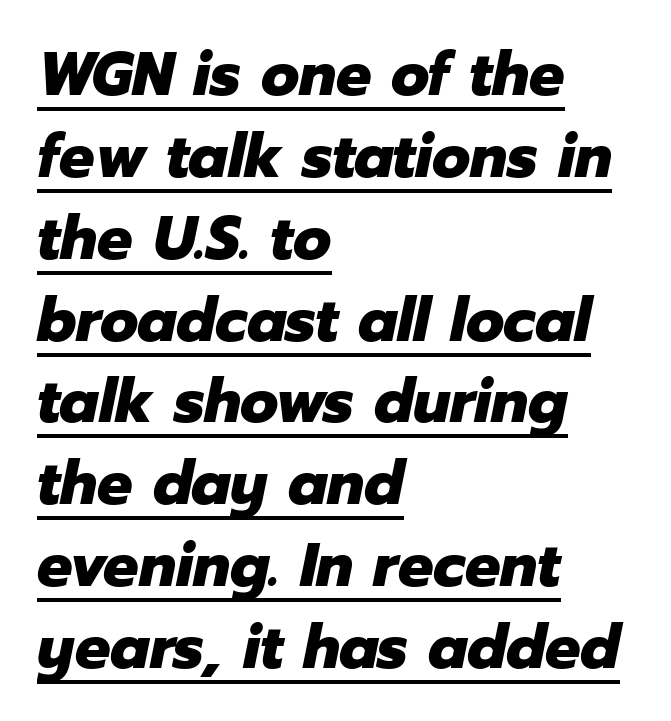
{"italic": "yes", "lean": "right", "slant_degrees": 12, "bold": "yes", "weight": "heavy", "width": "normal", "stroke_contrast": "low", "x_height": "medium", "monospaced": "no", "underline": "yes", "align": "left", "line_spacing": "normal", "line_spacing_ratio": 1.32, "letter_spacing": "normal", "letter_spacing_em": 0.0, "glyph_px": 62}
